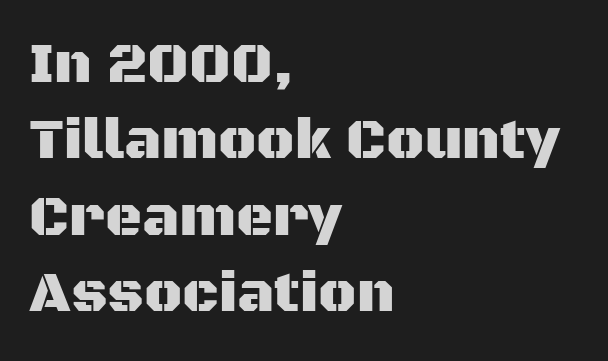
Q: Is the text italic (slanted)? A: No, it is upright.
Q: Is the typeface a serif or a sans-serif typeface? A: Sans-serif.
Q: Is the text underlined? A: No.
Q: How is the paragraph aligned? A: Left-aligned.
Q: Is the spacing between letters normal or unusually wide? A: Normal.
Q: Is the spacing between lines tight, normal or loose? A: Normal.
Q: Width (condensed, normal, or wide)? A: Normal.
Q: Stroke contrast? A: Medium.
Q: x-height? A: Large.
Q: Monospaced? A: No.
